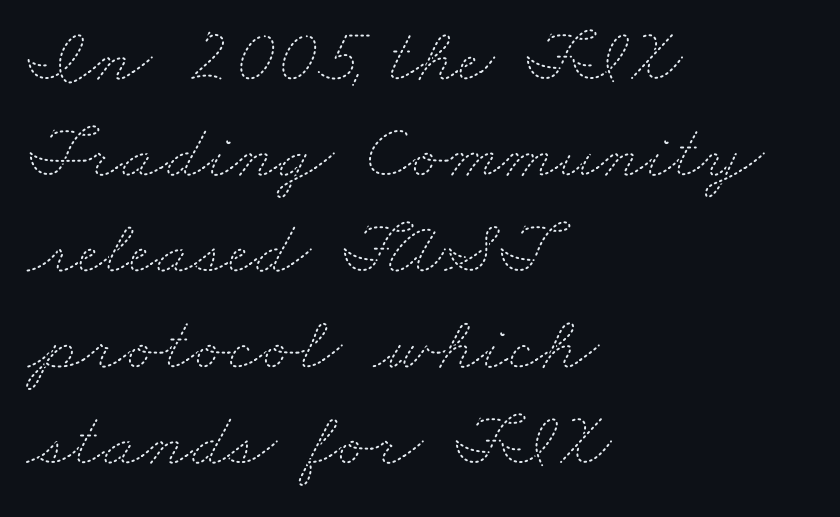
Q: Is the text bold? A: No.
Q: Is the text underlined? A: No.
Q: How is the paragraph aligned? A: Left-aligned.
Q: Is the spacing between letters normal or unusually wide? A: Normal.
Q: Width (condensed, normal, or wide)? A: Wide.
Q: Stroke contrast? A: Medium.
Q: x-height? A: Small.
Q: Monospaced? A: No.
